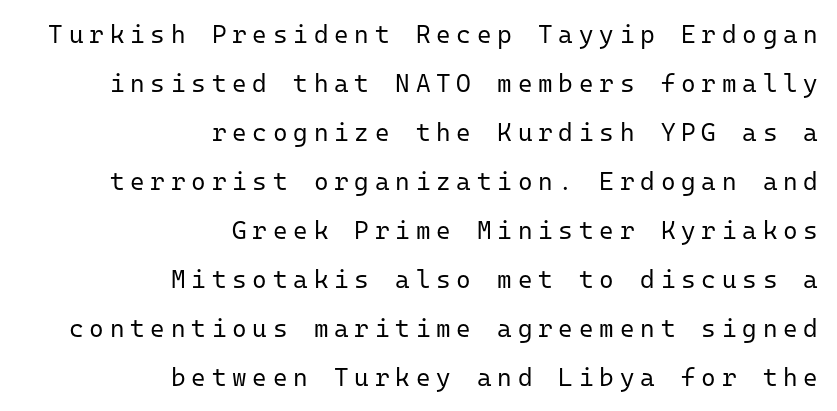
Widely set lines give the paragraph a tall, airy silhouette. If you drew a ruler down the right edge, every line would touch it. A typesetter would call this heavily tracked-out type. You can tell it's not italic because the verticals are truly vertical.
